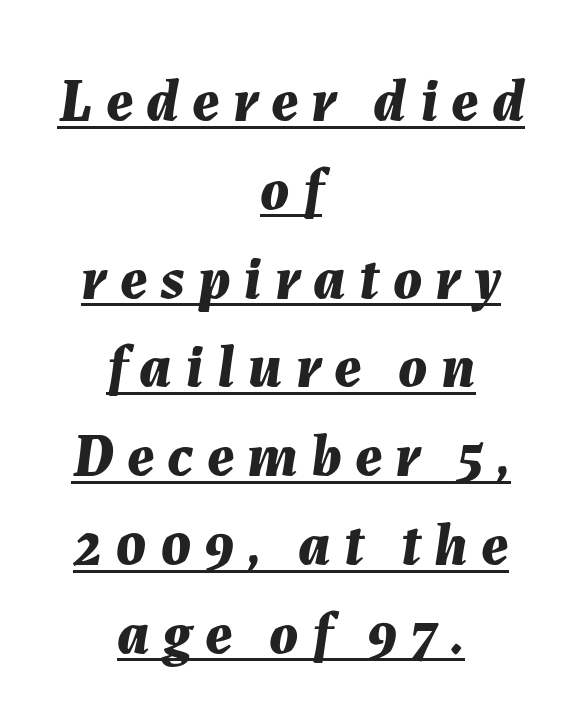
Q: Is the text bold? A: Yes.
Q: Is the text italic (slanted)? A: Yes, it leans right by about 7 degrees.
Q: Is the text underlined? A: Yes.
Q: How is the paragraph aligned? A: Centered.
Q: Is the spacing between letters normal or unusually wide? A: Unusually wide.
Q: Is the spacing between lines tight, normal or loose? A: Normal.
Q: Width (condensed, normal, or wide)? A: Normal.
Q: Stroke contrast? A: Medium.
Q: x-height? A: Medium.
Q: Monospaced? A: No.
